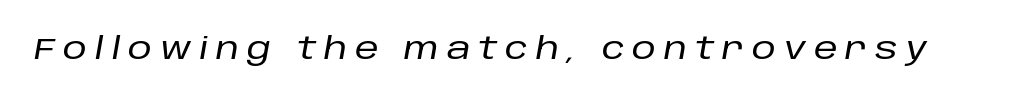
{"italic": "yes", "lean": "right", "slant_degrees": 10, "width": "normal", "stroke_contrast": "low", "x_height": "large", "monospaced": "no", "underline": "no", "letter_spacing": "wide", "letter_spacing_em": 0.26, "glyph_px": 30}
